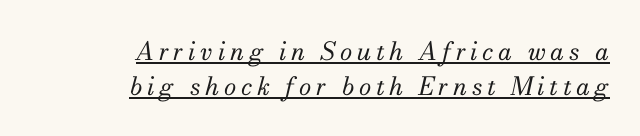
Italic? Definitely — the glyphs are oblique. Is there an underline? Yes — a line sits under the letters. Weight: regular or lighter. The rag falls on the left side of this text block. Baseline-to-baseline distance is the conventional proportion of letter height.
